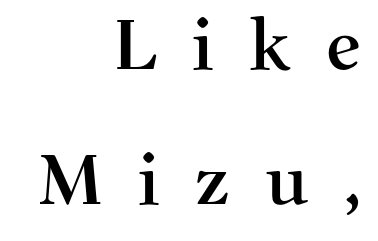
Q: Is the text italic (slanted)? A: No, it is upright.
Q: Is the typeface a serif or a sans-serif typeface? A: Serif.
Q: Is the text underlined? A: No.
Q: How is the paragraph aligned? A: Right-aligned.
Q: Is the spacing between letters normal or unusually wide? A: Unusually wide.
Q: Is the spacing between lines tight, normal or loose? A: Loose.
Q: Width (condensed, normal, or wide)? A: Normal.
Q: Stroke contrast? A: Medium.
Q: x-height? A: Medium.
Q: Monospaced? A: No.
